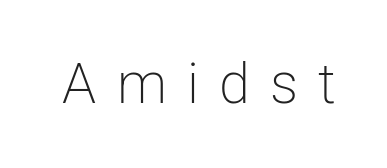
{"serif": "no", "italic": "no", "bold": "no", "weight": "light", "width": "normal", "stroke_contrast": "low", "x_height": "medium", "monospaced": "no", "underline": "no", "letter_spacing": "wide", "letter_spacing_em": 0.36, "glyph_px": 56}
